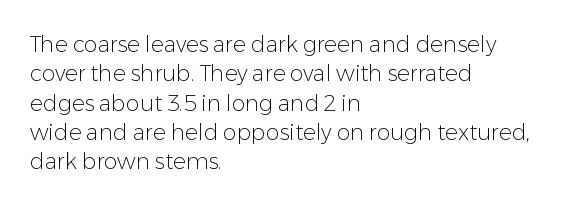
The image shows 22 px text type, upright; set left-aligned, normal line spacing (1.33x), normal letter spacing, not underlined.
